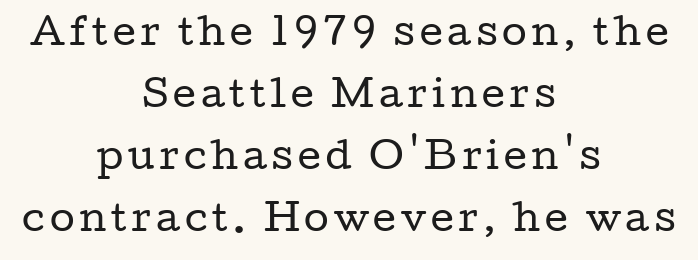
No heavy texture on the line: the type isn't bold. A student would call this center alignment; a typographer would say set centered. Letters rest on an invisible, unmarked baseline. The letters carry serifs — small finishing strokes at the ends of their stems.
